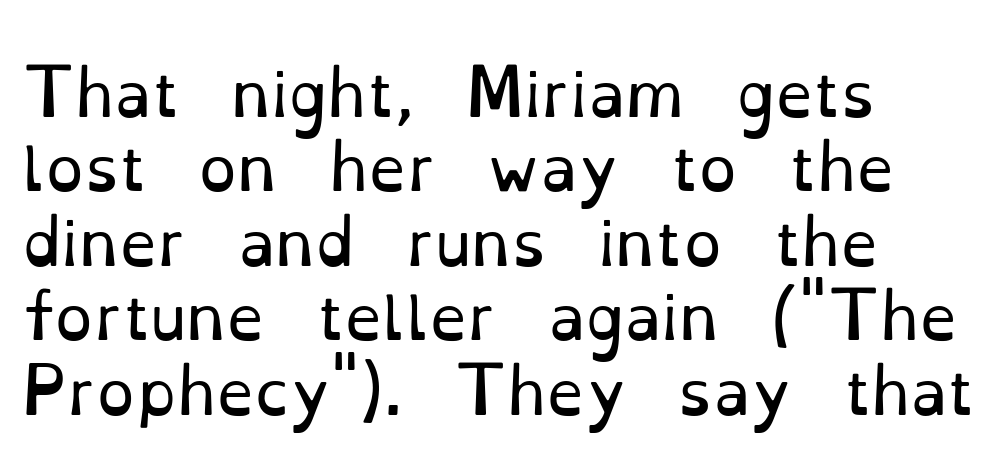
Q: Is the text bold? A: No.
Q: Is the text italic (slanted)? A: No, it is upright.
Q: Is the typeface a serif or a sans-serif typeface? A: Serif.
Q: Is the text underlined? A: No.
Q: How is the paragraph aligned? A: Left-aligned.
Q: Is the spacing between letters normal or unusually wide? A: Normal.
Q: Width (condensed, normal, or wide)? A: Normal.
Q: Stroke contrast? A: Low.
Q: x-height? A: Small.
Q: Monospaced? A: No.
